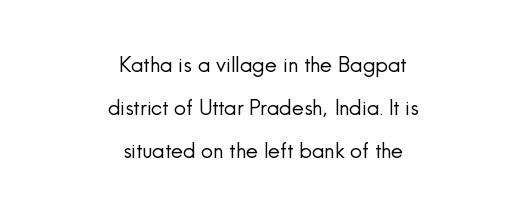
Q: Is the text bold? A: No.
Q: Is the text italic (slanted)? A: No, it is upright.
Q: Is the text underlined? A: No.
Q: How is the paragraph aligned? A: Centered.
Q: Is the spacing between letters normal or unusually wide? A: Normal.
Q: Is the spacing between lines tight, normal or loose? A: Loose.
